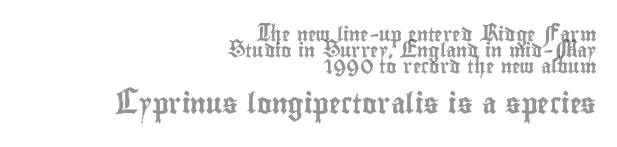
Q: Is the text italic (slanted)? A: No, it is upright.
Q: Is the text underlined? A: No.
Q: How is the paragraph aligned? A: Right-aligned.
Q: Is the spacing between letters normal or unusually wide? A: Normal.
Q: Is the spacing between lines tight, normal or loose? A: Tight.
Q: Which block of text is set in a larger size, the first (top) or the second (bottom)? A: The second (bottom) one.
